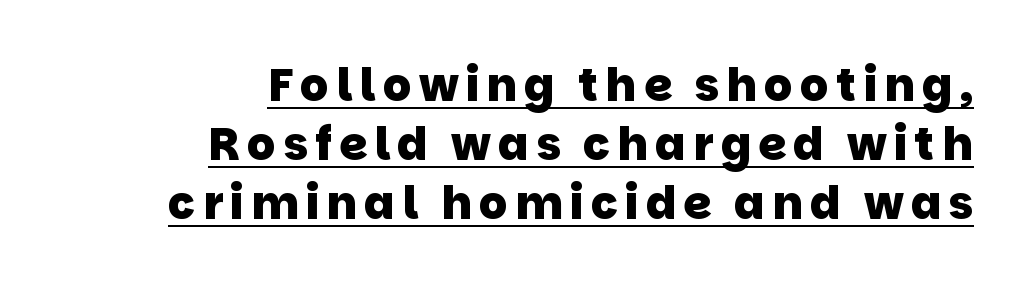
{"serif": "no", "bold": "yes", "weight": "heavy", "width": "normal", "stroke_contrast": "low", "x_height": "large", "monospaced": "no", "underline": "yes", "align": "right", "line_spacing": "normal", "line_spacing_ratio": 1.31, "glyph_px": 45}
